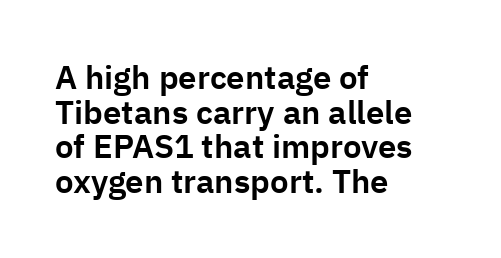
{"serif": "no", "italic": "no", "width": "normal", "stroke_contrast": "low", "x_height": "medium", "monospaced": "no", "underline": "no", "align": "left", "line_spacing": "tight", "line_spacing_ratio": 1.05, "letter_spacing": "normal", "letter_spacing_em": 0.0, "glyph_px": 33}
